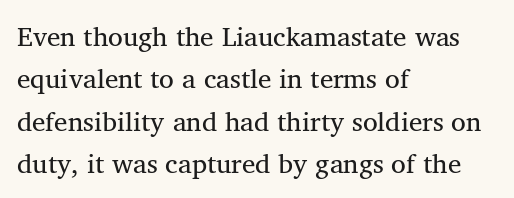
The compositor pushed each line to the left boundary. The passage shown stacks its lines at a standard gap. You could call the tracking neutral — neither tight nor loose. The string is rendered with underlining switched off.
